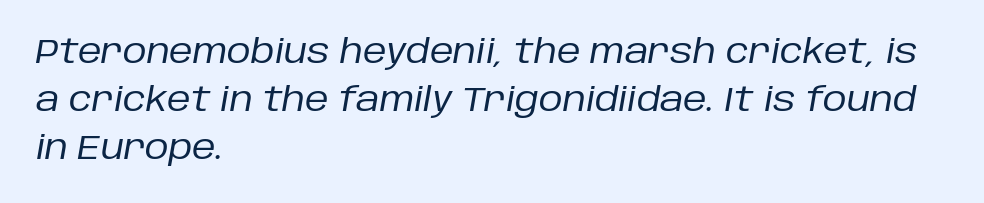
The image shows 33 px regular-weight type, italic (leaning right); set left-aligned, normal line spacing (1.45x), normal letter spacing, not underlined; low stroke contrast and a large x-height.
